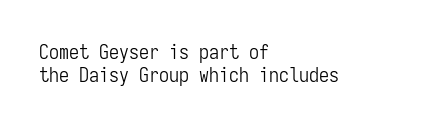
Q: Is the text bold? A: No.
Q: Is the text italic (slanted)? A: No, it is upright.
Q: Is the text underlined? A: No.
Q: How is the paragraph aligned? A: Left-aligned.
Q: Is the spacing between letters normal or unusually wide? A: Normal.
Q: Is the spacing between lines tight, normal or loose? A: Tight.
